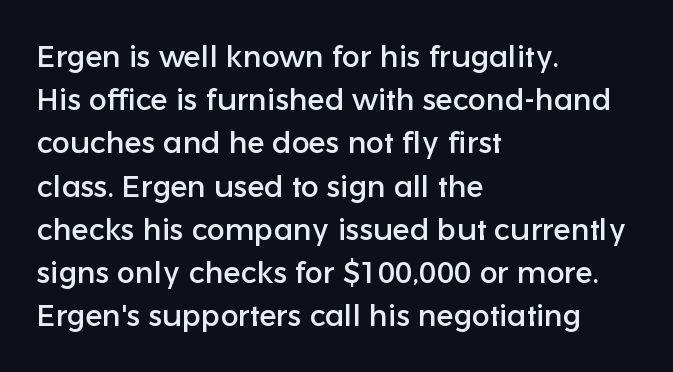
The ragged edge is on the right, which tells us the setting is flush left. Regarding serifs, this sample does without them. What stands out about the letter spacing? Nothing — it is the standard amount. Students, observe: this is what conventionally led text looks like. These lines are rendered in a variable-pitch font.
